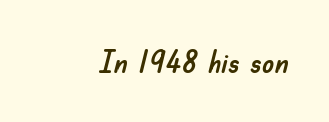
Are there feet on the stems? There aren't — it's a sans. Beneath every word, the page is bare. No extra tracking has been applied to these lines. Do the characters align in a grid? No, the font is proportional.
